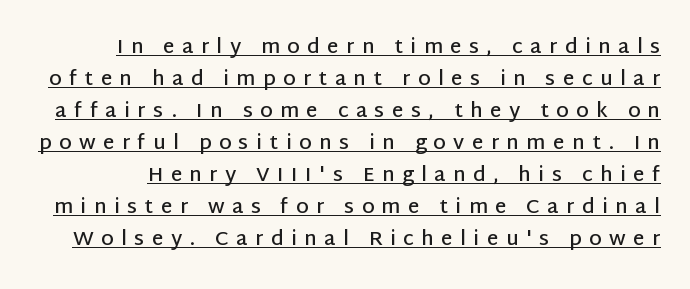
The image shows 20 px text type, upright; set normal line spacing (1.6x), unusually wide letter spacing (+0.37 em), underlined.
